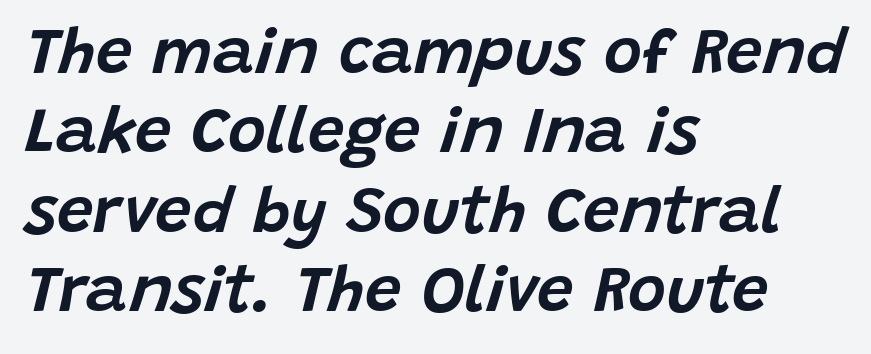
Is the type slanted? Yes — the strokes lean at a clear angle. Check under the words: just untouched page. Line starts are locked; line ends wander. Tracking value appears to be zero — textbook default spacing. Do the characters align in a grid? No, the font is proportional.
